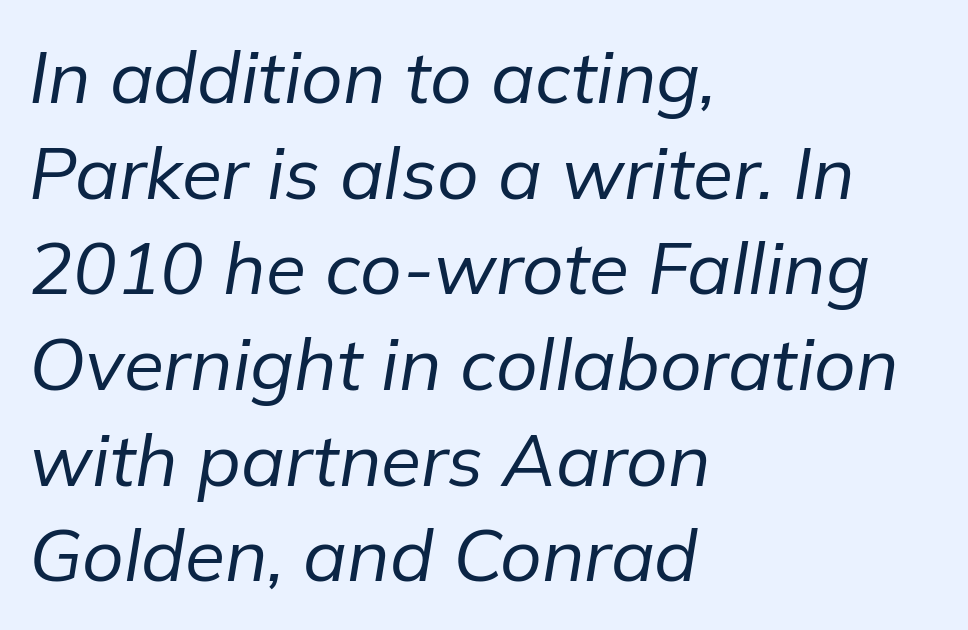
You could not count columns in this text — the font is proportionally spaced. Letters rest on an invisible, unmarked baseline. Does the leading feel generous? No, just average. Ink coverage per letter is moderate at most. Honestly, the letter spacing is just normal — you wouldn't notice it. You can tell it's italic because the verticals aren't actually vertical.
